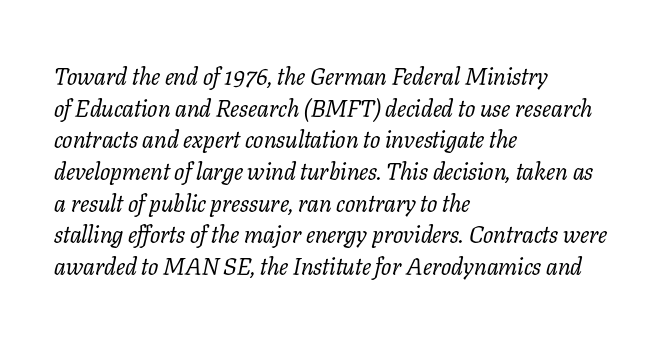
{"italic": "yes", "lean": "right", "slant_degrees": 11, "bold": "no", "underline": "no", "align": "left", "line_spacing": "normal", "line_spacing_ratio": 1.32, "letter_spacing": "normal", "letter_spacing_em": 0.0, "glyph_px": 24}
